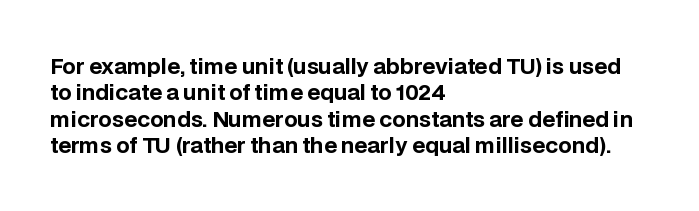
What weight is shown? A full bold with thick strokes. The lettering holds an erect, upright posture throughout. Plain, unruled lines of type. The rendering keeps characters at their native spacing. Leading: standard.
